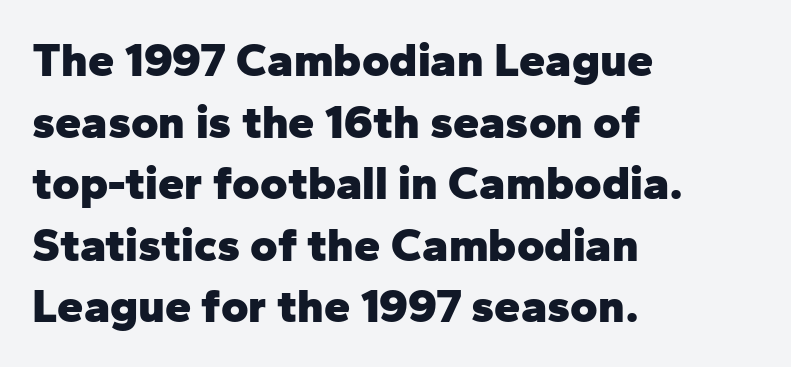
A typesetter would call this proportional, since set widths differ per character. Honestly, the row spacing looks completely unremarkable. This sample uses a sans-serif face. Beneath every word, the page is bare. Line beginnings align vertically; line endings do not. The letters stand straight up with perfectly vertical stems.
